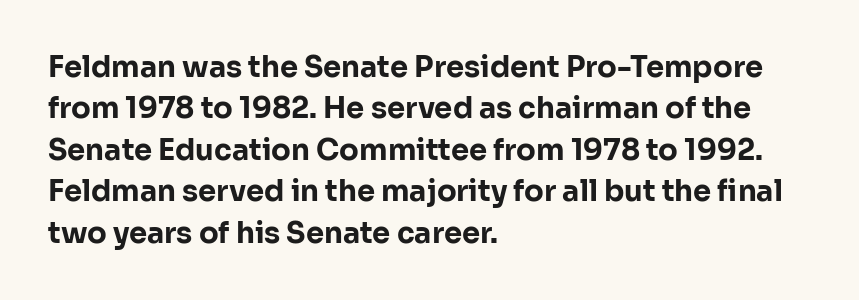
Layout note: lines flush left. Ordinary non-slanted type is in use. Look at the bottom of the vertical strokes: they stop flat, with no serifs. The letters sit at their default tracking, neither squeezed nor spread. Quick note: underline off.
